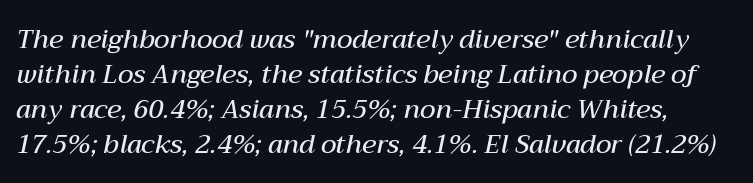
The image shows 26 px text type, italic (leaning right); set normal line spacing (1.34x), normal letter spacing, not underlined.
